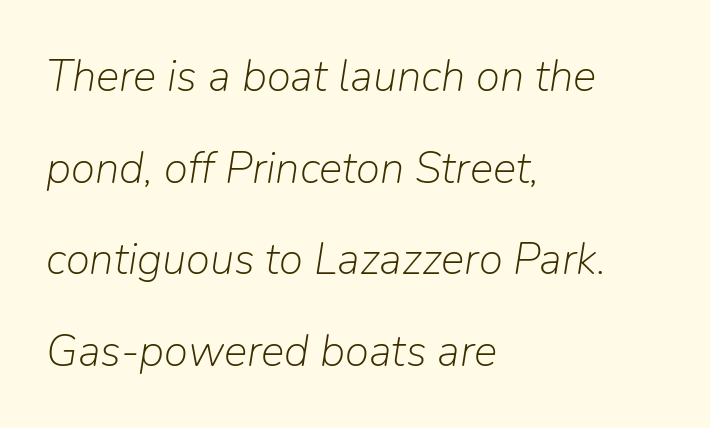
The image shows 44 px light type, italic (leaning right); set left-aligned, loose line spacing (2.08x), normal letter spacing, not underlined; low stroke contrast and a medium x-height.
